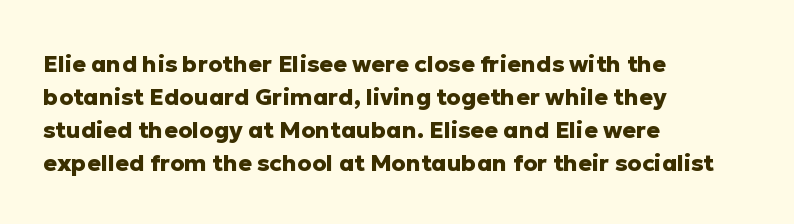
The image shows 23 px bold type, upright; set left-aligned, normal line spacing (1.43x), normal letter spacing, not underlined.
